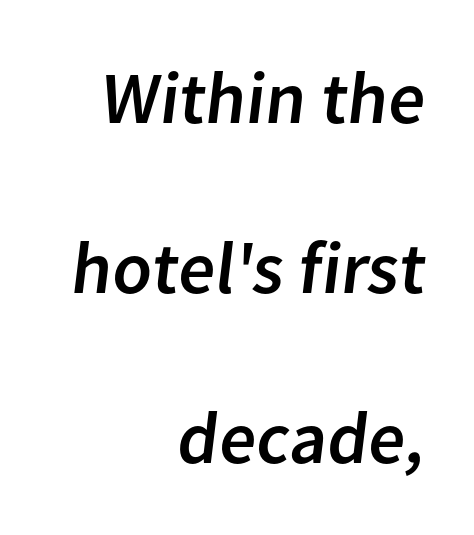
{"serif": "no", "width": "normal", "stroke_contrast": "low", "x_height": "medium", "monospaced": "no", "underline": "no", "align": "right", "line_spacing": "loose", "line_spacing_ratio": 2.33, "letter_spacing": "normal", "letter_spacing_em": 0.0, "glyph_px": 73}
